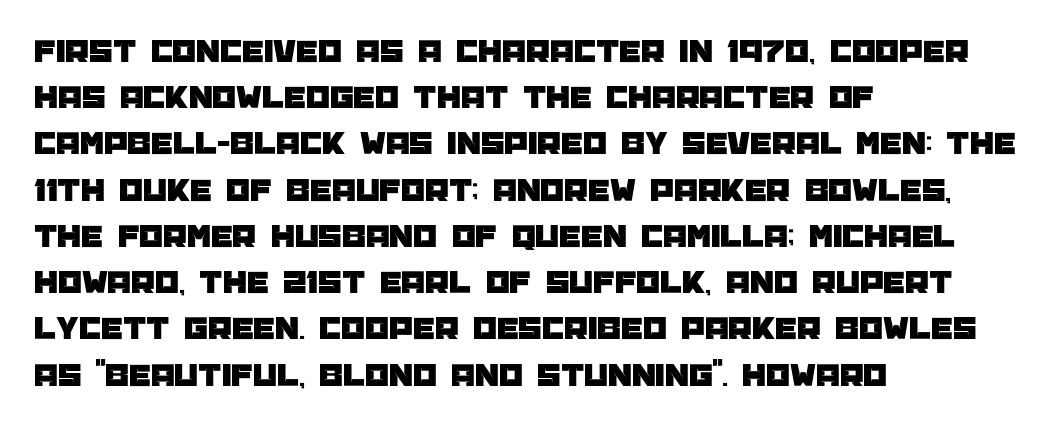
{"serif": "no", "italic": "no", "width": "normal", "stroke_contrast": "low", "x_height": "large", "monospaced": "no", "underline": "no", "align": "left", "line_spacing": "normal", "line_spacing_ratio": 1.36, "letter_spacing": "normal", "letter_spacing_em": 0.0, "glyph_px": 34}
